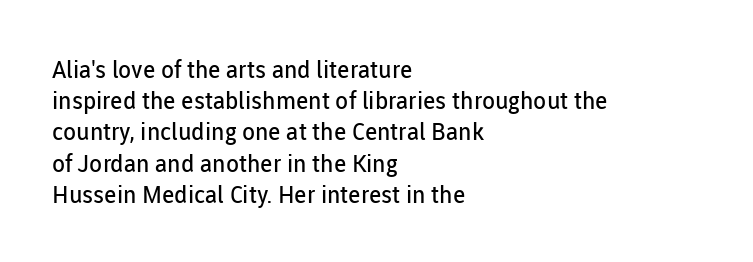
Q: Is the text bold? A: No.
Q: Is the text italic (slanted)? A: No, it is upright.
Q: Is the text underlined? A: No.
Q: How is the paragraph aligned? A: Left-aligned.
Q: Is the spacing between letters normal or unusually wide? A: Normal.
Q: Is the spacing between lines tight, normal or loose? A: Normal.
